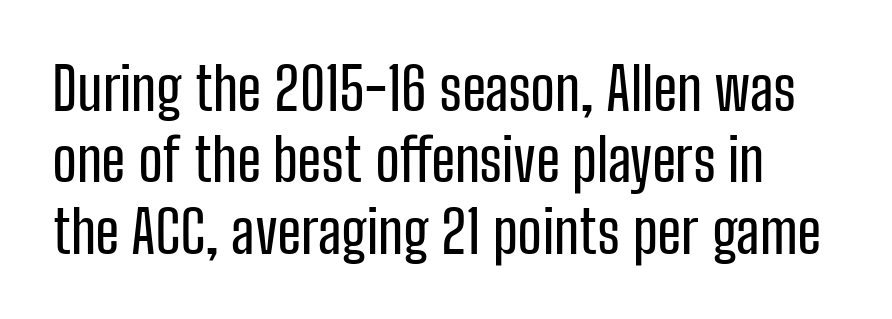
Q: Is the text italic (slanted)? A: No, it is upright.
Q: Is the typeface a serif or a sans-serif typeface? A: Sans-serif.
Q: Is the text underlined? A: No.
Q: Is the spacing between letters normal or unusually wide? A: Normal.
Q: Width (condensed, normal, or wide)? A: Condensed.
Q: Stroke contrast? A: Low.
Q: x-height? A: Medium.
Q: Monospaced? A: No.
